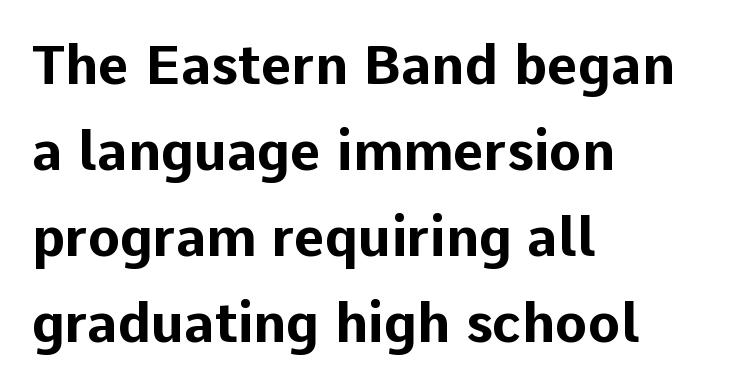
The image shows 54 px bold sans-serif type, upright; set left-aligned, normal line spacing (1.59x), normal letter spacing, not underlined; low stroke contrast and a medium x-height.
